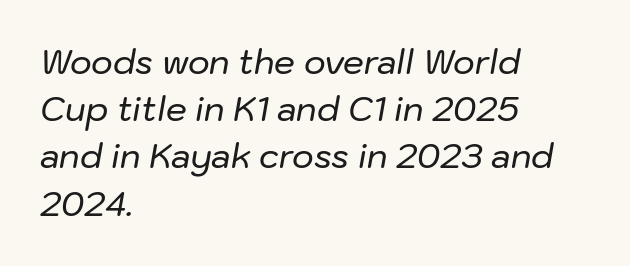
The image shows 33 px text type, italic (leaning right); set left-aligned, normal line spacing (1.43x), normal letter spacing, not underlined; low stroke contrast and a medium x-height.
